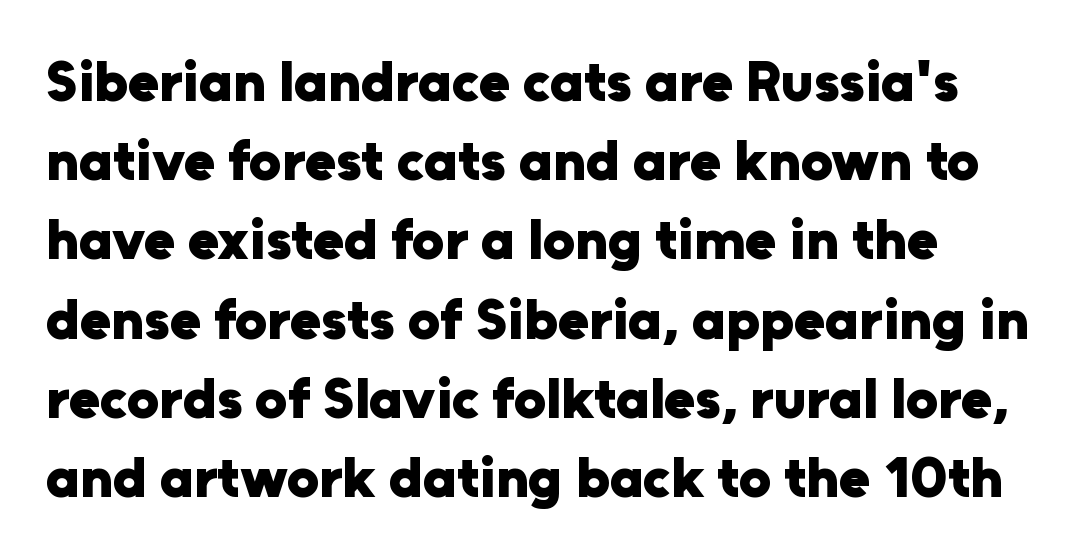
The image shows 57 px heavy sans-serif type, upright; set normal line spacing (1.39x), normal letter spacing, not underlined; low stroke contrast and a medium x-height.
